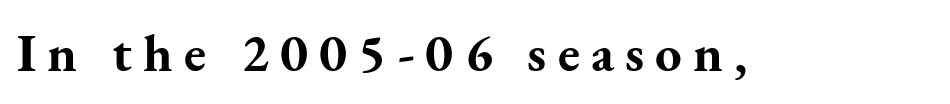
Q: Is the text bold? A: Yes.
Q: Is the text italic (slanted)? A: No, it is upright.
Q: Is the typeface a serif or a sans-serif typeface? A: Serif.
Q: Is the text underlined? A: No.
Q: Is the spacing between letters normal or unusually wide? A: Unusually wide.
Q: Width (condensed, normal, or wide)? A: Normal.
Q: Stroke contrast? A: Medium.
Q: x-height? A: Small.
Q: Monospaced? A: No.
